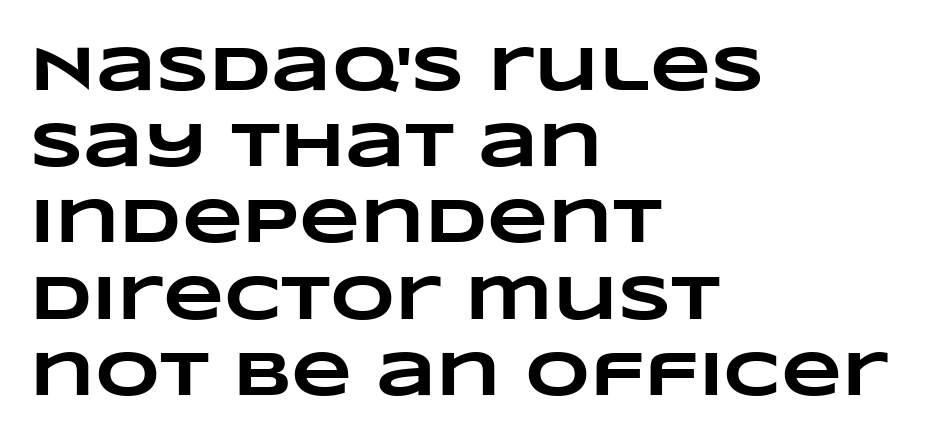
{"bold": "yes", "weight": "heavy", "width": "wide", "stroke_contrast": "low", "x_height": "large", "monospaced": "no", "underline": "no", "align": "left", "line_spacing_ratio": 1.21, "letter_spacing": "normal", "letter_spacing_em": 0.0, "glyph_px": 63}
